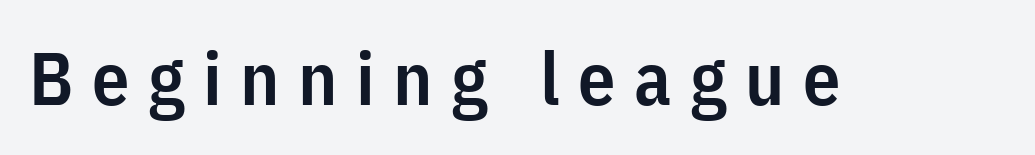
Q: Is the text bold? A: Semi-bold.
Q: Is the text italic (slanted)? A: No, it is upright.
Q: Is the typeface a serif or a sans-serif typeface? A: Sans-serif.
Q: Is the text underlined? A: No.
Q: Is the spacing between letters normal or unusually wide? A: Unusually wide.
Q: Width (condensed, normal, or wide)? A: Condensed.
Q: Stroke contrast? A: Low.
Q: x-height? A: Medium.
Q: Monospaced? A: No.
